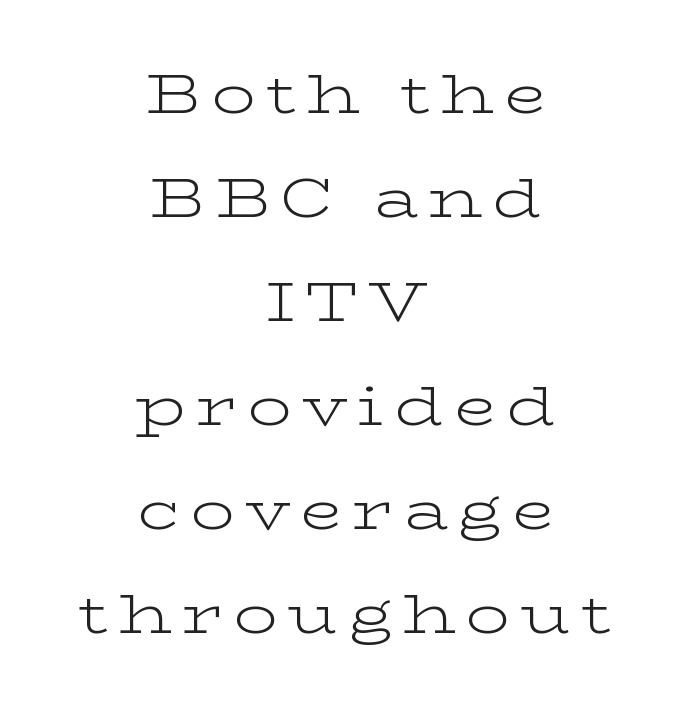
The image shows 55 px light, wide serif type, upright; set centered, line spacing 1.89x, not underlined; low stroke contrast and a medium x-height.
